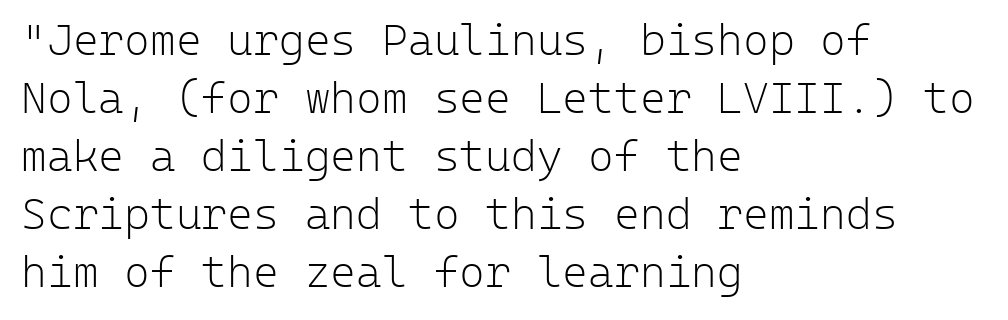
The image shows 44 px light sans-serif type, upright, monospaced; set left-aligned, normal line spacing (1.32x), normal letter spacing, not underlined; low stroke contrast and a medium x-height.
